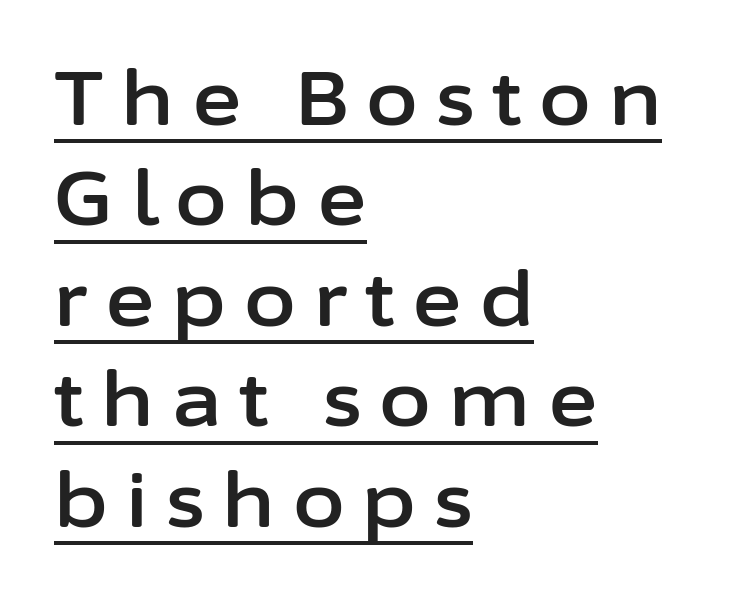
The image shows 75 px sans-serif type, upright; set left-aligned, normal line spacing (1.34x), unusually wide letter spacing (+0.24 em), underlined; low stroke contrast and a medium x-height.
